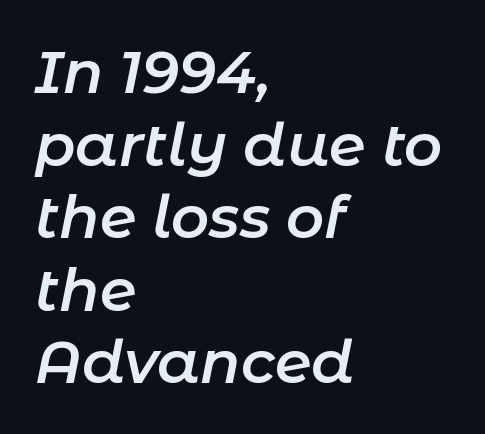
Q: Is the text bold? A: Semi-bold.
Q: Is the text italic (slanted)? A: Yes, it leans right by about 11 degrees.
Q: Is the text underlined? A: No.
Q: How is the paragraph aligned? A: Left-aligned.
Q: Is the spacing between letters normal or unusually wide? A: Normal.
Q: Width (condensed, normal, or wide)? A: Normal.
Q: Stroke contrast? A: Low.
Q: x-height? A: Medium.
Q: Monospaced? A: No.
